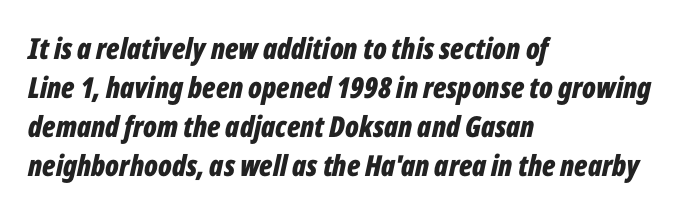
The image shows 29 px bold, condensed type, italic (leaning right); set left-aligned, normal line spacing (1.35x), normal letter spacing, not underlined; low stroke contrast and a medium x-height.
